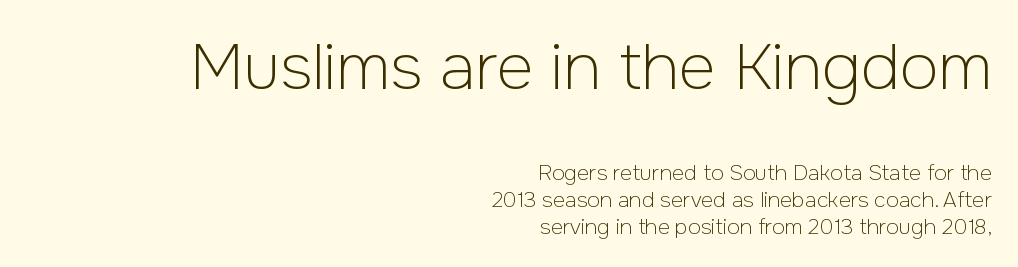
The image shows 64 px light sans-serif type, upright; set right-aligned, normal line spacing (1.28x), normal letter spacing, not underlined; the first (top) block is 3.05x larger; low stroke contrast and a medium x-height.
